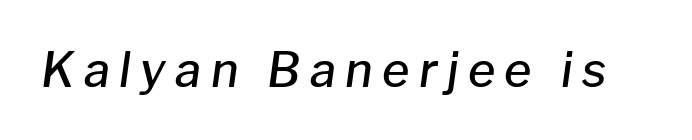
Semibold letterforms, between regular and bold. Plain, unruled lines of type. Does the lettering tilt? It does — this is italic. Letter spacing: wide. The passage shown is typed in a proportional face where columns would drift.
